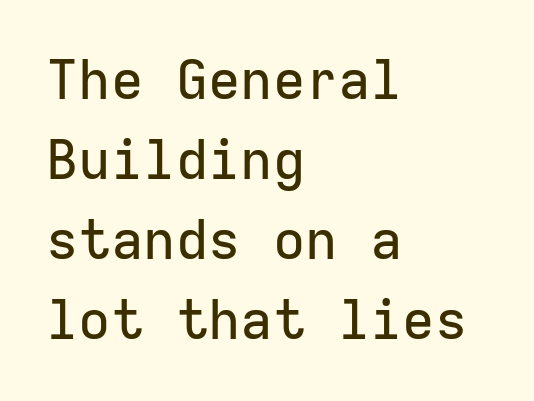
Each letter's strokes conclude bluntly, with no projecting serifs. The letterforms sit shoulder to shoulder at normal distance. Horizontally, the lines are justified to the leading edge only. Spacing verdict: monospaced, one width for all characters.
